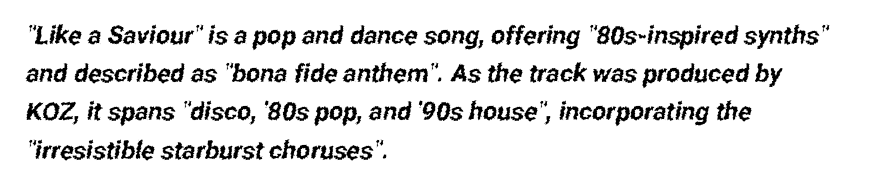
Q: Is the text underlined? A: No.
Q: How is the paragraph aligned? A: Left-aligned.
Q: Is the spacing between letters normal or unusually wide? A: Normal.
Q: Is the spacing between lines tight, normal or loose? A: Normal.
